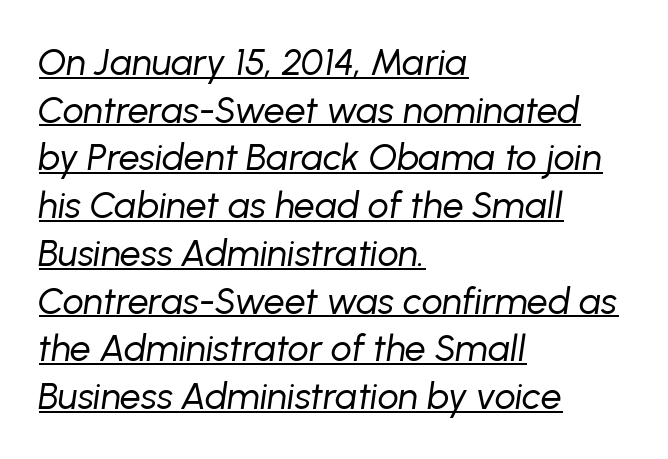
Q: Is the text bold? A: No.
Q: Is the text italic (slanted)? A: Yes, it leans right by about 8 degrees.
Q: Is the text underlined? A: Yes.
Q: How is the paragraph aligned? A: Left-aligned.
Q: Is the spacing between letters normal or unusually wide? A: Normal.
Q: Is the spacing between lines tight, normal or loose? A: Normal.
Q: Width (condensed, normal, or wide)? A: Normal.
Q: Stroke contrast? A: Low.
Q: x-height? A: Medium.
Q: Monospaced? A: No.
